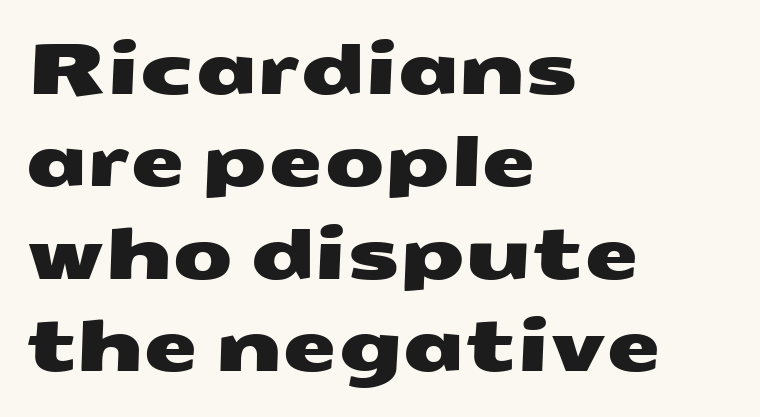
How would I describe the line gaps? Plain and ordinary. A clean baseline with only descenders dipping below it. This sample uses plain, unmodified letter spacing. This sample is left-justified, so line endings fall wherever the words run out. This sample has the flowing, uneven cadence of proportional lettering. Font category for this specimen: sans-serif.
